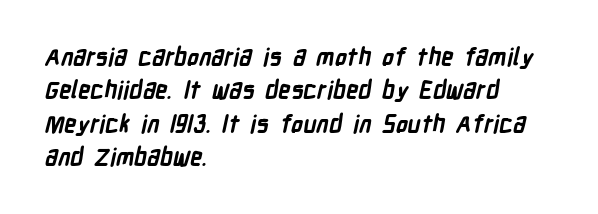
{"bold": "yes", "underline": "no", "align": "left", "line_spacing": "normal", "line_spacing_ratio": 1.39, "letter_spacing": "normal", "letter_spacing_em": 0.0, "glyph_px": 24}
